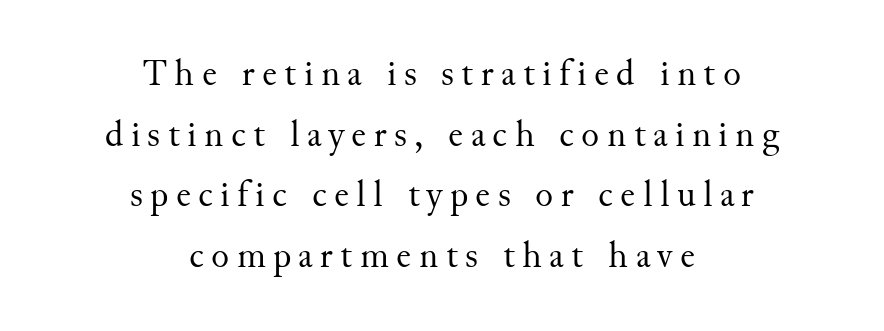
{"serif": "yes", "italic": "no", "bold": "no", "weight": "regular", "width": "normal", "stroke_contrast": "medium", "x_height": "small", "monospaced": "no", "underline": "no", "align": "center", "line_spacing": "normal", "line_spacing_ratio": 1.64, "letter_spacing": "wide", "letter_spacing_em": 0.2, "glyph_px": 37}
